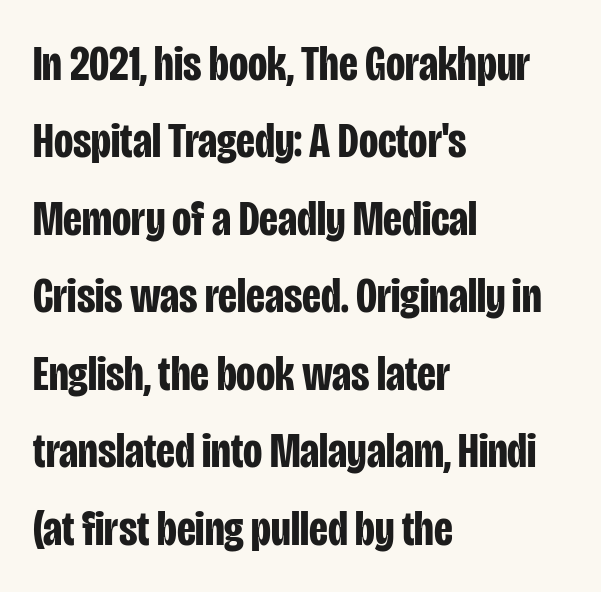
Q: Is the text bold? A: Yes.
Q: Is the text italic (slanted)? A: No, it is upright.
Q: Is the typeface a serif or a sans-serif typeface? A: Sans-serif.
Q: Is the text underlined? A: No.
Q: How is the paragraph aligned? A: Left-aligned.
Q: Is the spacing between letters normal or unusually wide? A: Normal.
Q: Is the spacing between lines tight, normal or loose? A: Normal.
Q: Width (condensed, normal, or wide)? A: Condensed.
Q: Stroke contrast? A: Low.
Q: x-height? A: Large.
Q: Monospaced? A: No.
